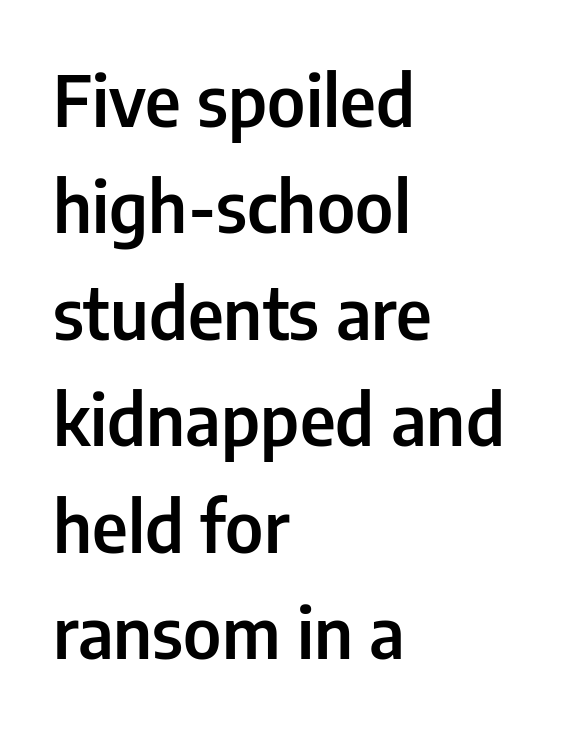
The image shows 71 px semibold, condensed sans-serif type, upright; set left-aligned, normal line spacing (1.5x), normal letter spacing, not underlined; low stroke contrast and a medium x-height.
